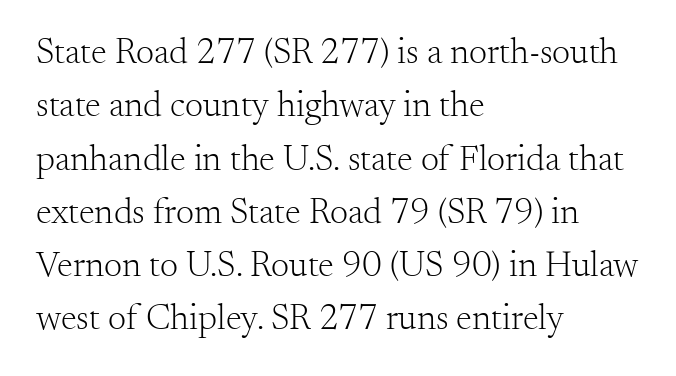
The image shows 36 px light serif type, upright; set left-aligned, normal line spacing (1.48x), normal letter spacing, not underlined; medium stroke contrast and a small x-height.
